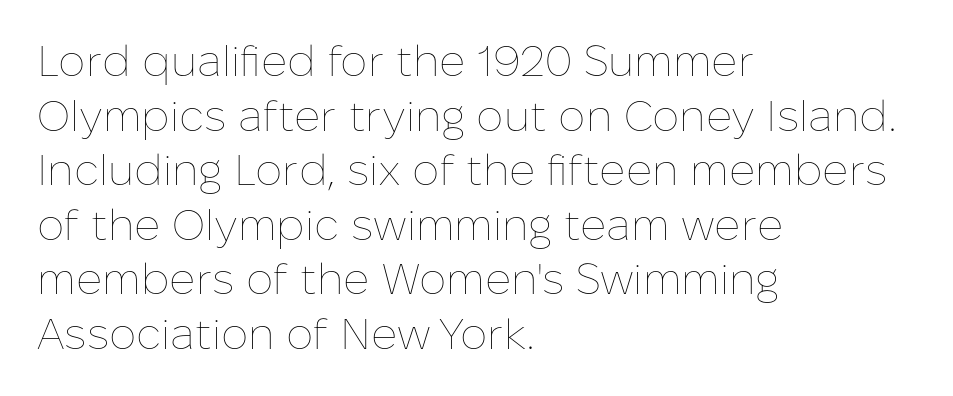
Q: Is the text bold? A: No.
Q: Is the text italic (slanted)? A: No, it is upright.
Q: Is the text underlined? A: No.
Q: How is the paragraph aligned? A: Left-aligned.
Q: Is the spacing between letters normal or unusually wide? A: Normal.
Q: Is the spacing between lines tight, normal or loose? A: Normal.
Q: Width (condensed, normal, or wide)? A: Normal.
Q: Stroke contrast? A: Low.
Q: x-height? A: Medium.
Q: Monospaced? A: No.
